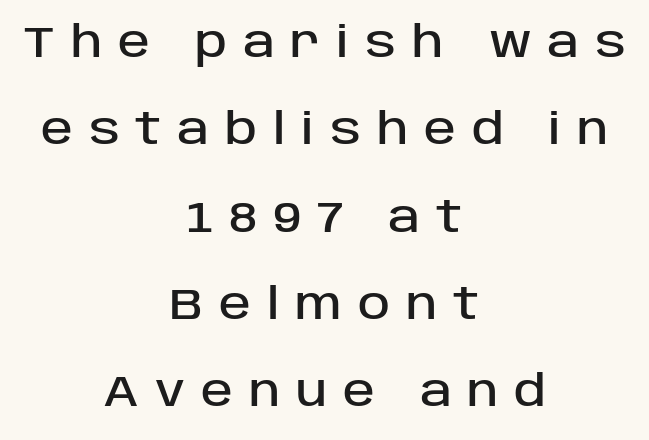
The paragraph shown floats in the horizontal middle. The rendering uses a large line-height, opening up the rows. To sum up the face: it is a sans, with no serifs. A typesetter would call this heavily tracked-out type.
